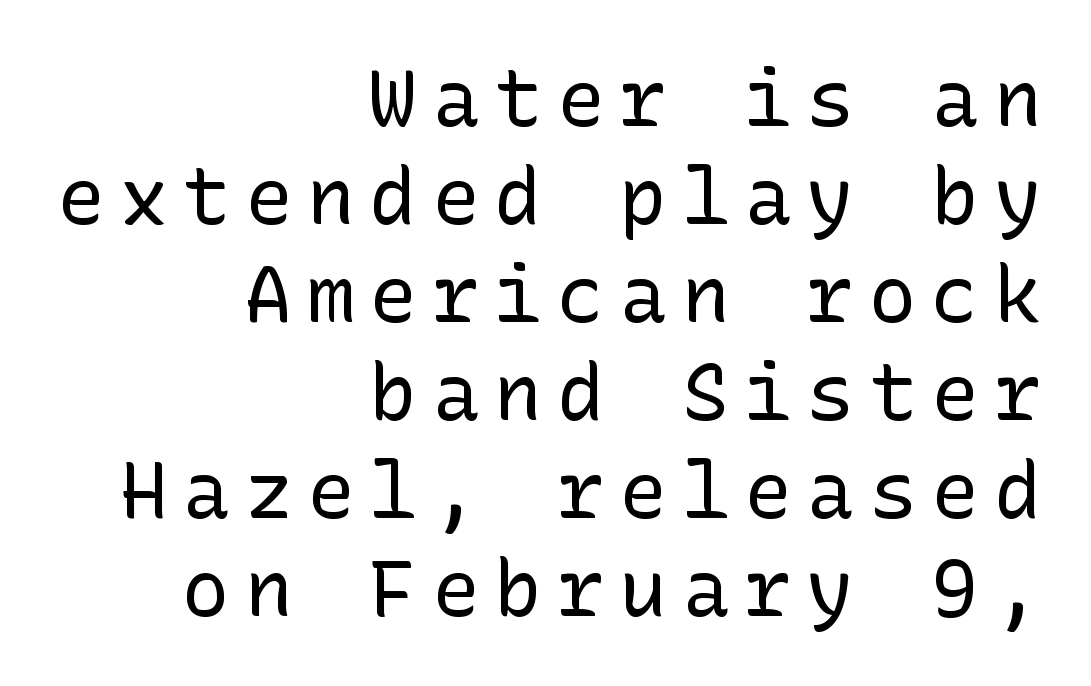
Q: Is the text bold? A: No.
Q: Is the text italic (slanted)? A: No, it is upright.
Q: Is the typeface a serif or a sans-serif typeface? A: Sans-serif.
Q: Is the text underlined? A: No.
Q: How is the paragraph aligned? A: Right-aligned.
Q: Width (condensed, normal, or wide)? A: Normal.
Q: Stroke contrast? A: Low.
Q: x-height? A: Medium.
